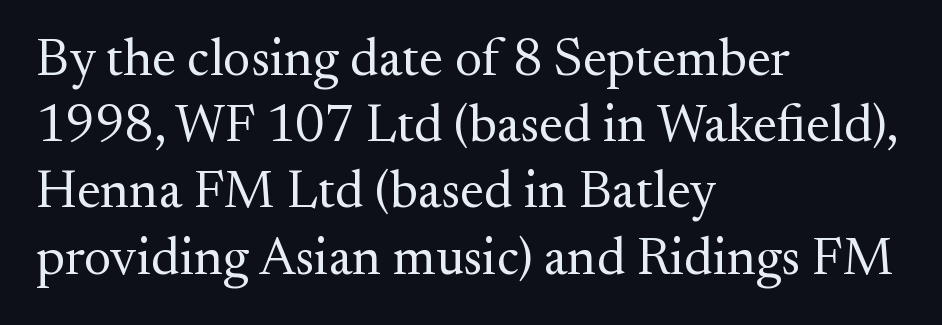
{"serif": "yes", "italic": "no", "bold": "no", "weight": "regular", "width": "normal", "stroke_contrast": "medium", "x_height": "small", "monospaced": "no", "underline": "no", "align": "left", "line_spacing": "normal", "line_spacing_ratio": 1.25, "letter_spacing": "normal", "letter_spacing_em": 0.0, "glyph_px": 53}
